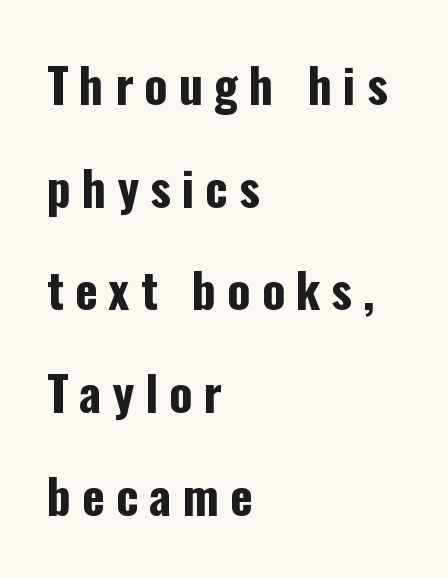
Weight check: bold — yes, fully. Alignment: flush left. The type family on display is of the sans-serif kind. The vertical gap from one line to the next is large. Observe the wide spacing: letters keep a clear distance from each other.
